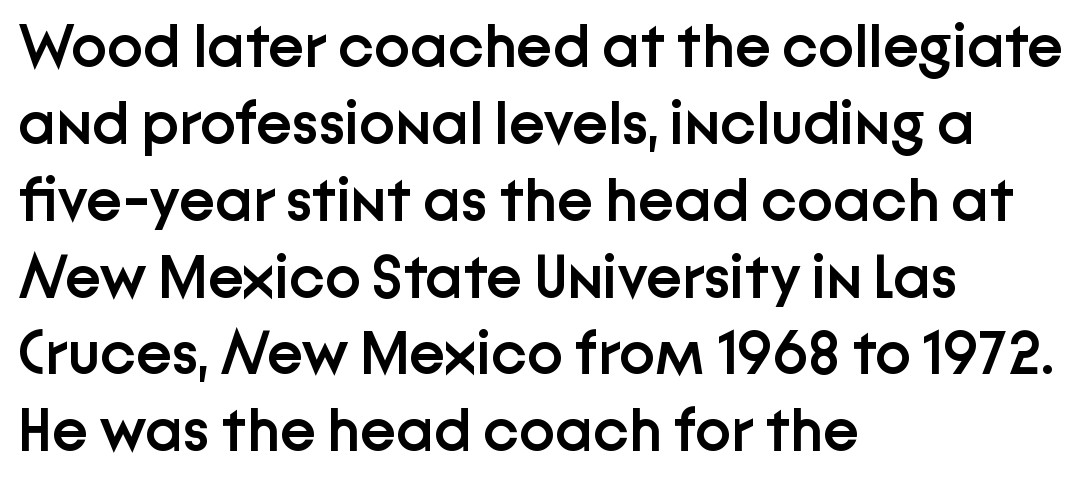
{"serif": "no", "italic": "no", "bold": "semi", "weight": "semibold", "width": "normal", "stroke_contrast": "low", "x_height": "medium", "monospaced": "no", "underline": "no", "align": "left", "line_spacing": "normal", "line_spacing_ratio": 1.26, "letter_spacing": "normal", "letter_spacing_em": 0.0, "glyph_px": 61}
